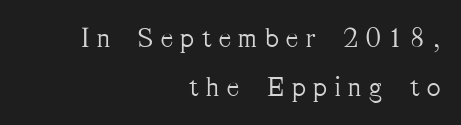
Q: Is the text bold? A: No.
Q: Is the text italic (slanted)? A: No, it is upright.
Q: Is the typeface a serif or a sans-serif typeface? A: Serif.
Q: Is the text underlined? A: No.
Q: How is the paragraph aligned? A: Right-aligned.
Q: Is the spacing between letters normal or unusually wide? A: Unusually wide.
Q: Is the spacing between lines tight, normal or loose? A: Normal.
Q: Width (condensed, normal, or wide)? A: Condensed.
Q: Stroke contrast? A: Medium.
Q: x-height? A: Medium.
Q: Monospaced? A: No.
